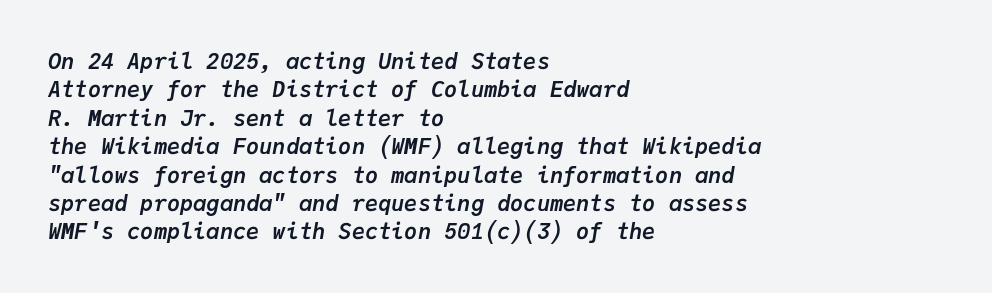
{"italic": "yes", "lean": "right", "slant_degrees": 9, "bold": "yes", "underline": "no", "align": "left", "line_spacing": "normal", "line_spacing_ratio": 1.29, "letter_spacing": "normal", "letter_spacing_em": 0.0, "glyph_px": 22}
